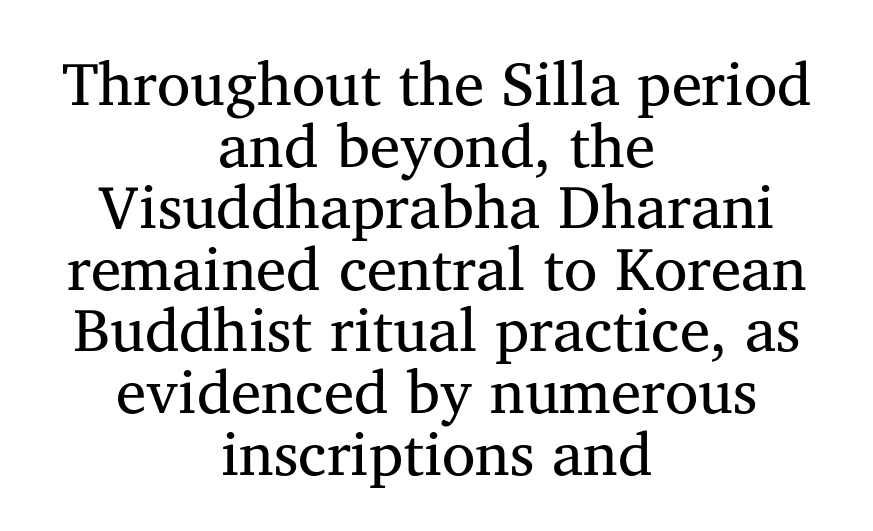
{"serif": "yes", "bold": "no", "weight": "regular", "width": "normal", "stroke_contrast": "medium", "x_height": "medium", "monospaced": "no", "underline": "no", "align": "center", "line_spacing": "tight", "line_spacing_ratio": 1.01, "letter_spacing": "normal", "letter_spacing_em": 0.0, "glyph_px": 61}
